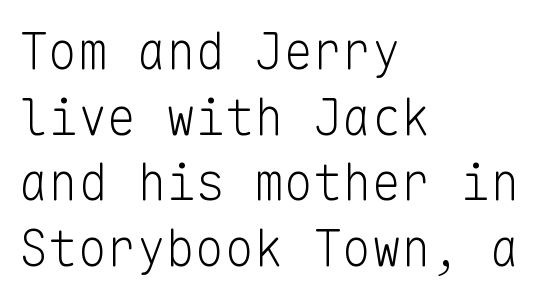
Students, observe: this is what conventionally led text looks like. Caption: face not bold, strokes unweighted. The rendering uses typewriter-style spacing with identical character cells. Is there any slant? The stems are plumb.
